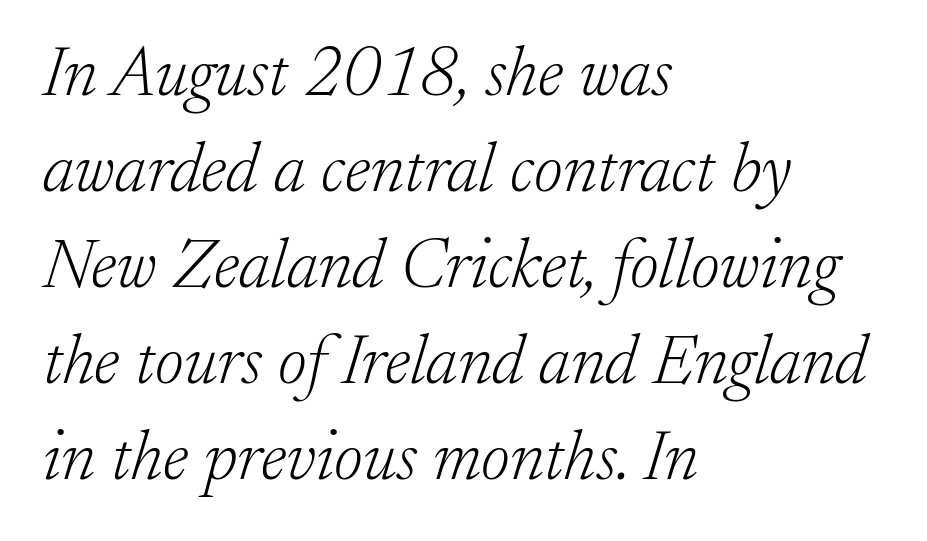
Q: Is the text bold? A: No.
Q: Is the text italic (slanted)? A: Yes, it leans right by about 17 degrees.
Q: Is the typeface a serif or a sans-serif typeface? A: Serif.
Q: Is the text underlined? A: No.
Q: How is the paragraph aligned? A: Left-aligned.
Q: Is the spacing between letters normal or unusually wide? A: Normal.
Q: Is the spacing between lines tight, normal or loose? A: Normal.
Q: Width (condensed, normal, or wide)? A: Normal.
Q: Stroke contrast? A: Low.
Q: x-height? A: Small.
Q: Monospaced? A: No.
